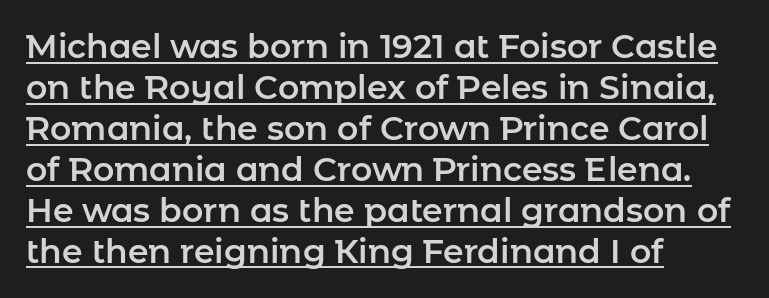
The rendering uses natural spacing where letterforms have individual widths. This is roman type, the default non-slanted kind. Emphasis is given by a line drawn under the lettering. Are there feet on the stems? There aren't — it's a sans. The line texture is even and compact thanks to regular tracking. Caption: multi-line text, flush left, ragged right.
